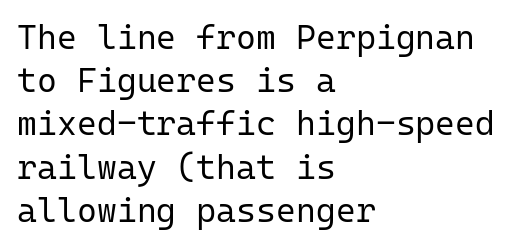
A bare baseline throughout the passage. In CSS terms this would be text-align: left. Nothing heavy about these letters — not bold at all. This sample has the even, mechanical cadence of fixed-width lettering.
